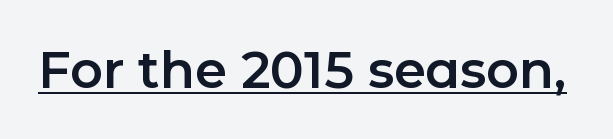
The image shows 51 px sans-serif type, upright; set normal letter spacing, underlined; low stroke contrast and a medium x-height.
